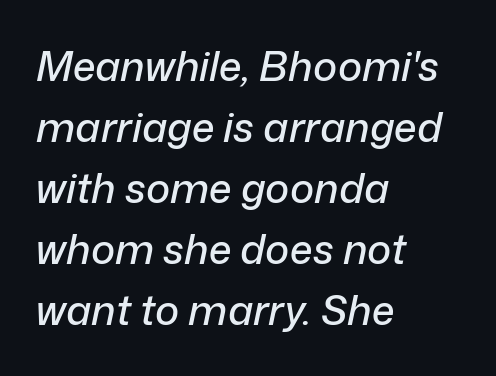
The image shows 41 px text type, italic (leaning right); set left-aligned, normal line spacing (1.49x), normal letter spacing, not underlined; low stroke contrast and a medium x-height.
